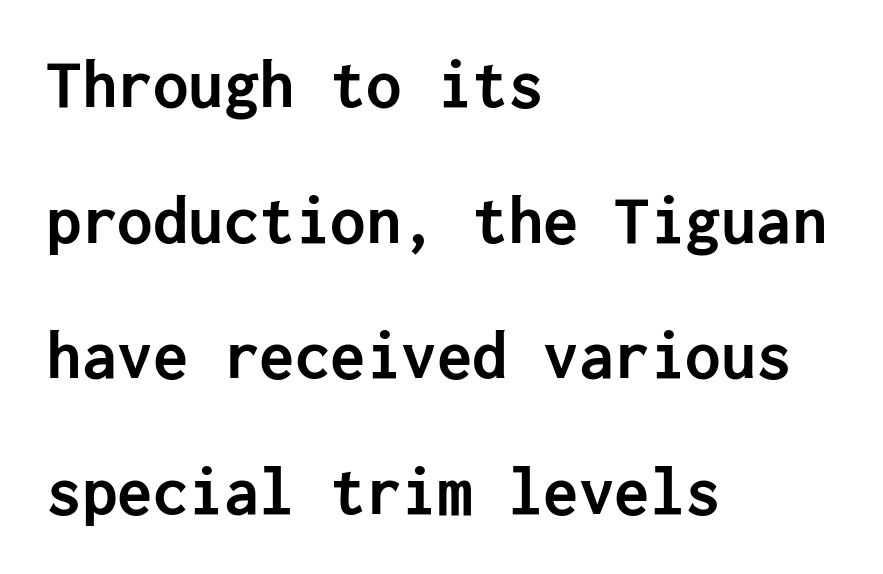
{"serif": "no", "italic": "no", "bold": "yes", "weight": "semibold", "width": "normal", "stroke_contrast": "low", "x_height": "medium", "underline": "no", "align": "left", "line_spacing": "loose", "line_spacing_ratio": 1.91, "letter_spacing": "normal", "letter_spacing_em": 0.0, "glyph_px": 71}
